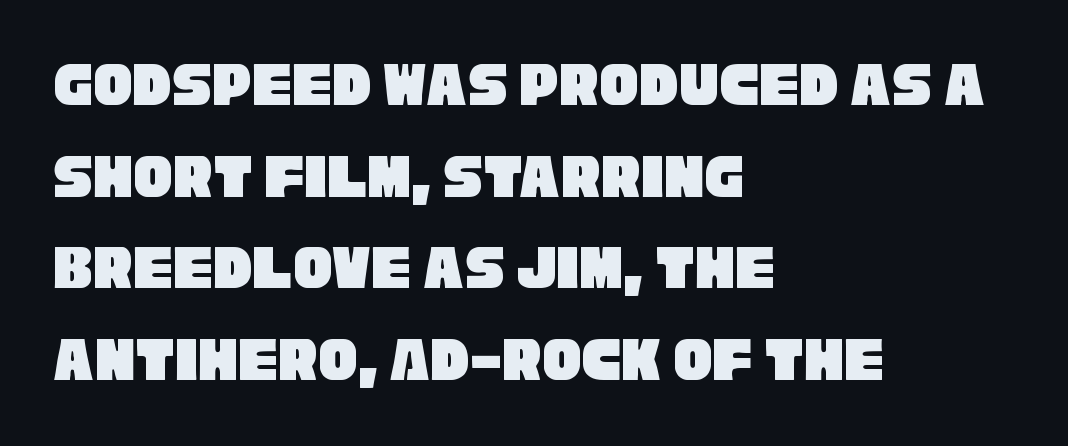
The paragraph has a hard left edge and a soft right edge. The words here are not underlined. The face used here is a sans, in the tradition of grotesques and geometrics. Character widths vary here, with narrow letters taking less room than wide ones. Leading: standard. The letters sit at their default tracking, neither squeezed nor spread.
